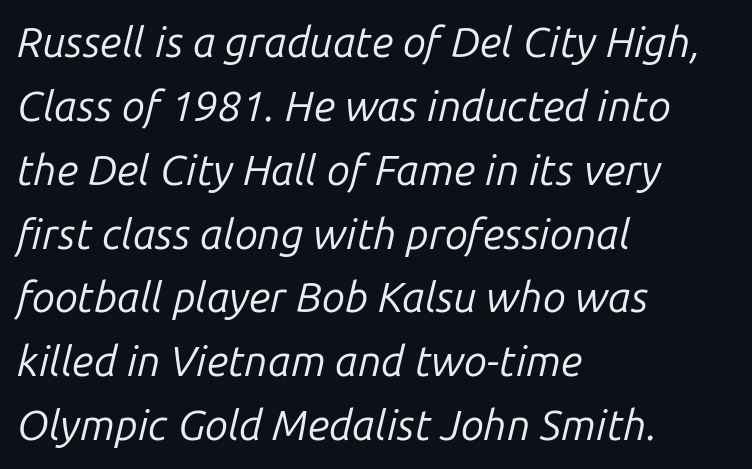
Q: Is the text bold? A: No.
Q: Is the text italic (slanted)? A: Yes, it leans right by about 14 degrees.
Q: Is the text underlined? A: No.
Q: How is the paragraph aligned? A: Left-aligned.
Q: Is the spacing between letters normal or unusually wide? A: Normal.
Q: Is the spacing between lines tight, normal or loose? A: Normal.
Q: Width (condensed, normal, or wide)? A: Normal.
Q: Stroke contrast? A: Low.
Q: x-height? A: Medium.
Q: Monospaced? A: No.
